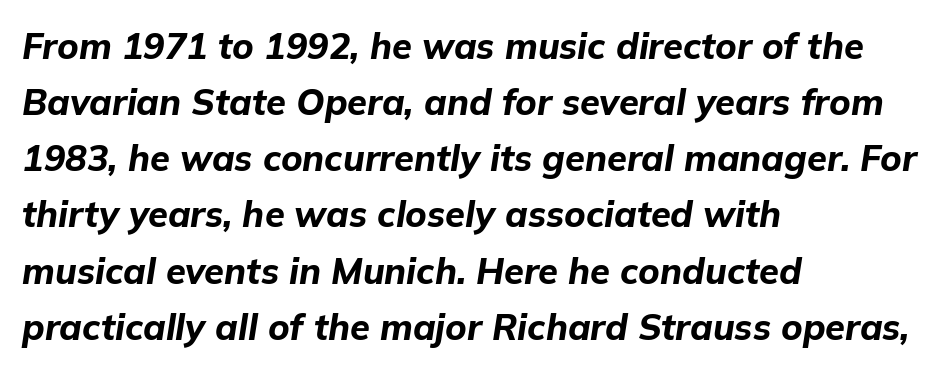
If you drew a ruler down the left edge, every line would touch it. The passage shown is typed in a proportional face where columns would drift. Heavy, bold letterforms. Only glyphs here, with clear space below each row. The passage shown has conventional tracking throughout.
